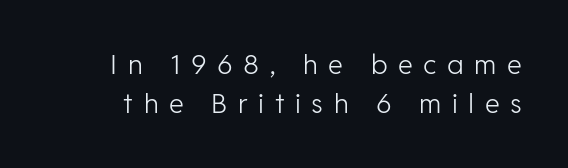
The image shows 27 px text type, upright; set normal line spacing (1.45x), unusually wide letter spacing (+0.39 em), not underlined.
